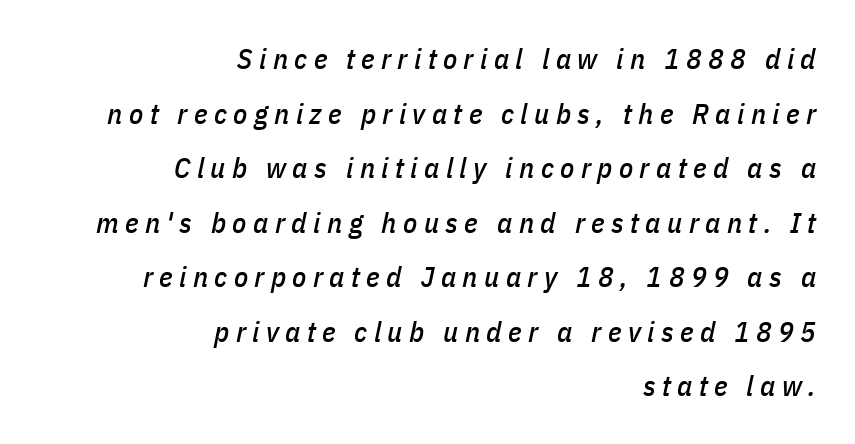
A clean baseline with only descenders dipping below it. In terms of posture, this sample is oblique. Do the characters align in a grid? No, the font is proportional. The rendering anchors every line to the right-hand side. This sample uses expanded letter spacing, leaving extra air between glyphs.
